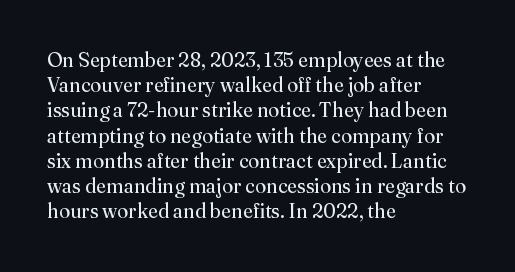
{"italic": "no", "bold": "no", "underline": "no", "align": "left", "line_spacing": "normal", "line_spacing_ratio": 1.26, "letter_spacing": "normal", "letter_spacing_em": 0.0, "glyph_px": 20}
